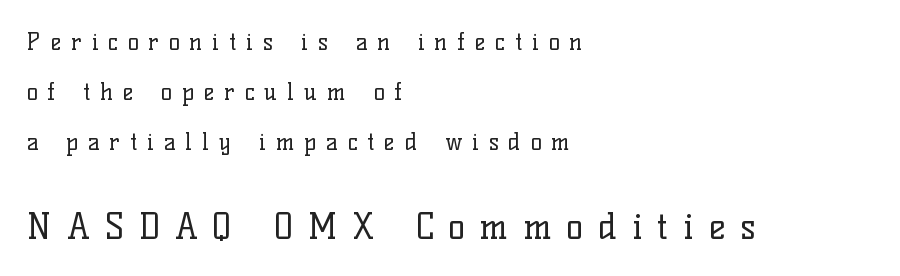
Q: Is the text bold? A: No.
Q: Is the text italic (slanted)? A: No, it is upright.
Q: Is the typeface a serif or a sans-serif typeface? A: Serif.
Q: Is the text underlined? A: No.
Q: How is the paragraph aligned? A: Left-aligned.
Q: Is the spacing between letters normal or unusually wide? A: Unusually wide.
Q: Is the spacing between lines tight, normal or loose? A: Loose.
Q: Which block of text is set in a larger size, the first (top) or the second (bottom)? A: The second (bottom) one.
Q: Width (condensed, normal, or wide)? A: Normal.
Q: Stroke contrast? A: Low.
Q: x-height? A: Medium.
Q: Monospaced? A: No.
